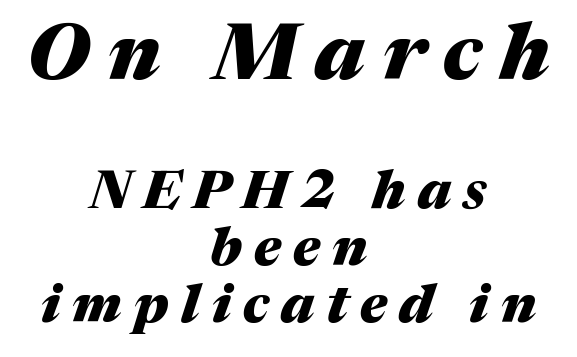
The image shows 79 px heavy type, italic (leaning right); set centered, tight line spacing (1.08x), unusually wide letter spacing (+0.23 em), not underlined; the first (top) block is 1.49x larger; medium stroke contrast and a medium x-height.
